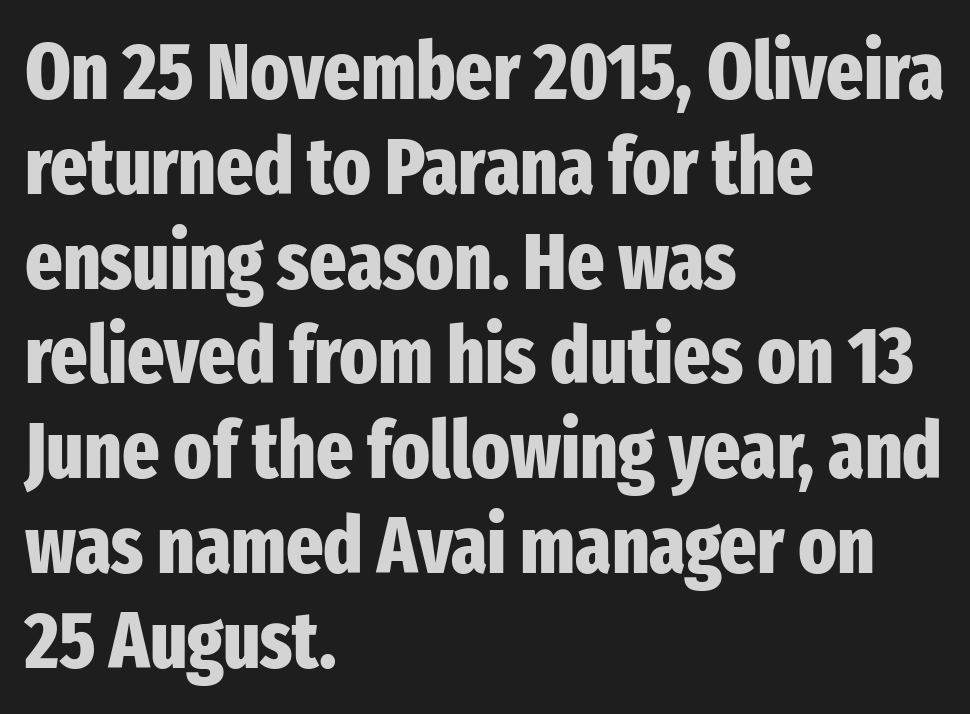
The image shows 79 px heavy, condensed sans-serif type, upright; set left-aligned, line spacing 1.2x, normal letter spacing, not underlined; low stroke contrast and a medium x-height.
